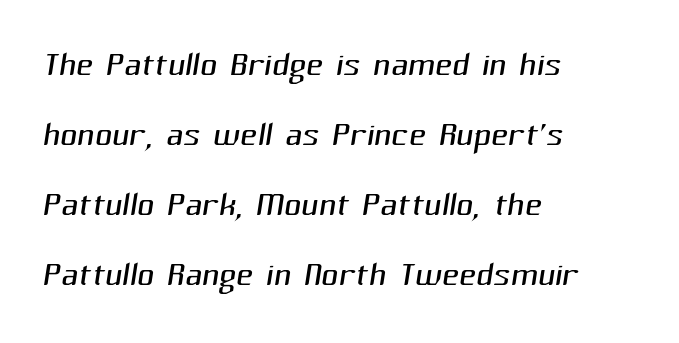
Q: Is the text bold? A: No.
Q: Is the typeface a serif or a sans-serif typeface? A: Sans-serif.
Q: Is the text underlined? A: No.
Q: How is the paragraph aligned? A: Left-aligned.
Q: Is the spacing between letters normal or unusually wide? A: Normal.
Q: Is the spacing between lines tight, normal or loose? A: Normal.
Q: Width (condensed, normal, or wide)? A: Normal.
Q: Stroke contrast? A: Medium.
Q: x-height? A: Medium.
Q: Monospaced? A: No.
